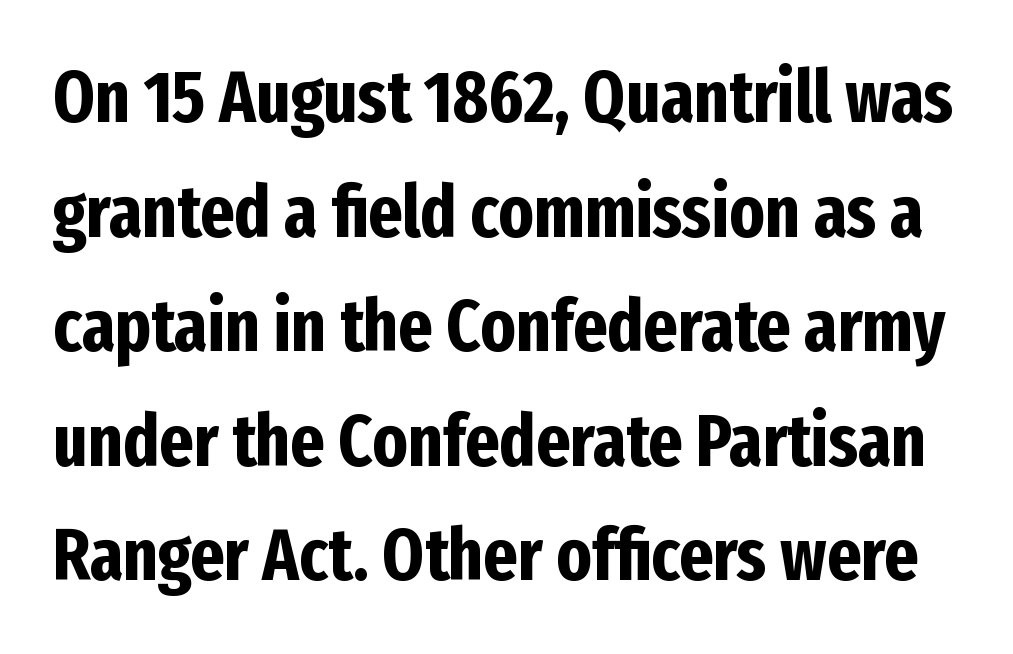
Note the varied advance widths — an 'i' is clearly narrower than an 'm'. The designer left line spacing at the default. Short note: letters normally spaced. Every stem runs plumb, perpendicular to the baseline. In terms of letterform style, serifs are entirely absent.
